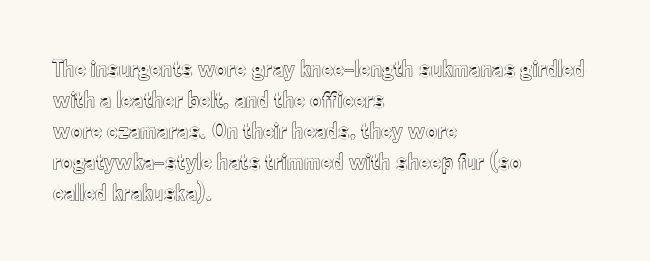
Clear beneath every line of the passage. Is the block centered? No — it sits flush against the left margin. Observe the ordinary spacing: letters are neighbours, not strangers. The letters stand upright; this is a roman face.
